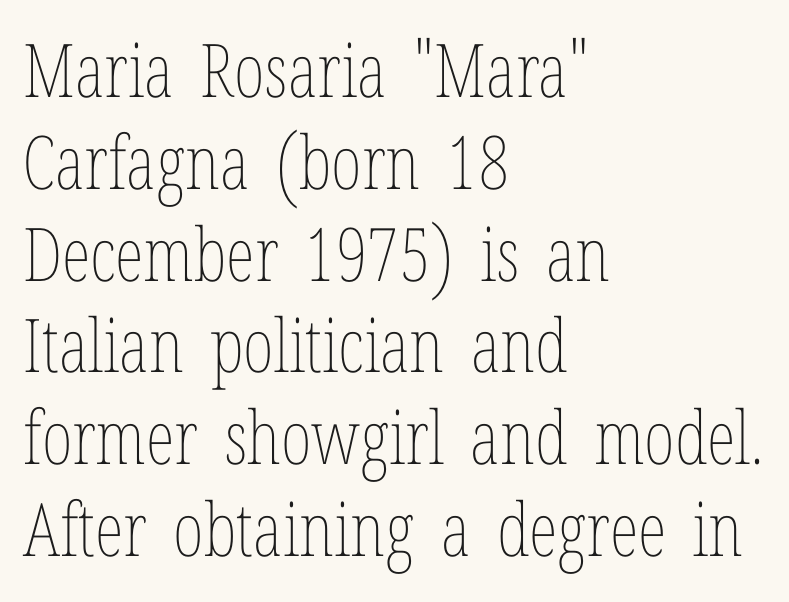
The image shows 74 px thin, condensed type, upright; set left-aligned, line spacing 1.24x, normal letter spacing, not underlined; low stroke contrast and a medium x-height.
